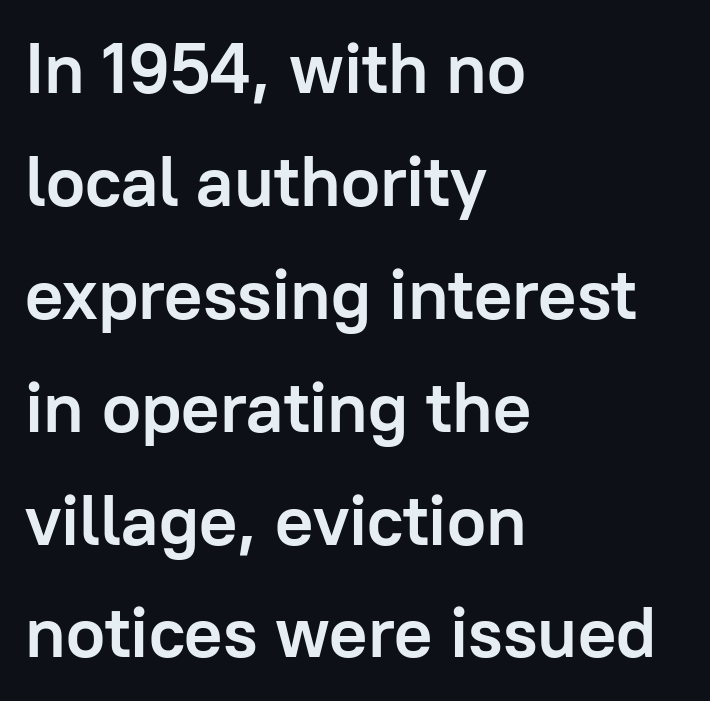
The image shows 71 px semibold sans-serif type, upright; set left-aligned, normal line spacing (1.59x), normal letter spacing, not underlined; low stroke contrast and a medium x-height.
